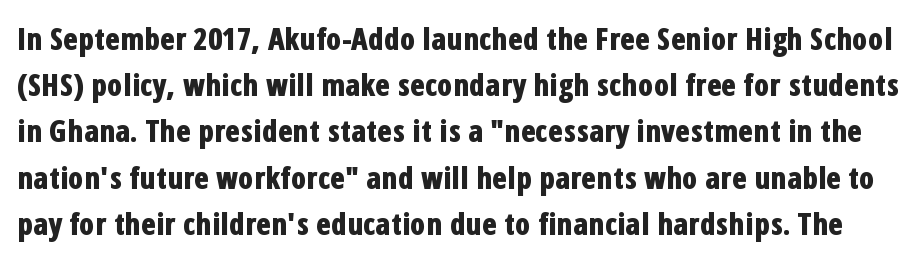
Decoration check: the copy has no underline. How heavy is the stroke? Heavy — this is a bold. The passage shown stacks its lines at a standard gap. You can tell from the bare stems that sans-serif type was used. A typesetter would call this proportional, since set widths differ per character. A typesetter would call this zero additional tracking.
